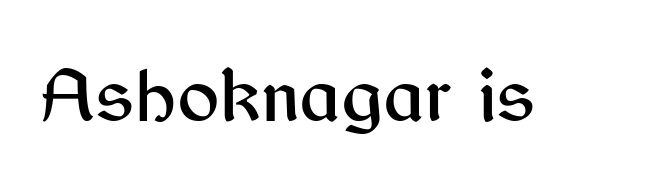
Words float on clear page, feet unadorned. Stroke terminals: plain, sans-serif. Is the letter spacing exaggerated? No — it looks like the ordinary default. Unlike italic type, these characters show no tilt at all. Is this a fixed-width face? No — the glyphs have proportional, varying widths.
